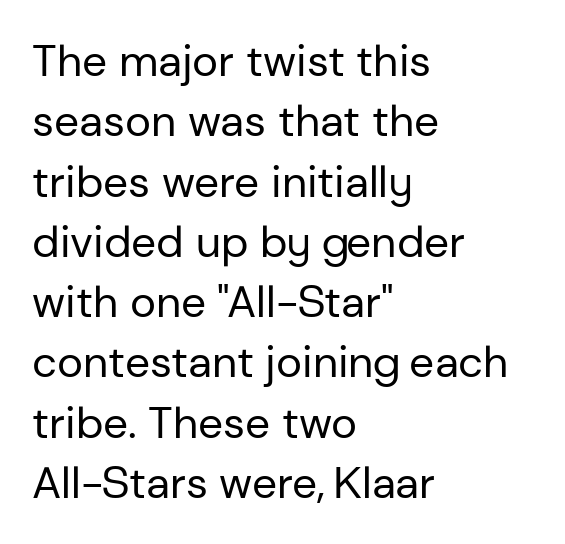
Q: Is the text bold? A: No.
Q: Is the text italic (slanted)? A: No, it is upright.
Q: Is the typeface a serif or a sans-serif typeface? A: Sans-serif.
Q: Is the text underlined? A: No.
Q: How is the paragraph aligned? A: Left-aligned.
Q: Is the spacing between letters normal or unusually wide? A: Normal.
Q: Is the spacing between lines tight, normal or loose? A: Normal.
Q: Width (condensed, normal, or wide)? A: Normal.
Q: Stroke contrast? A: Low.
Q: x-height? A: Medium.
Q: Monospaced? A: No.
